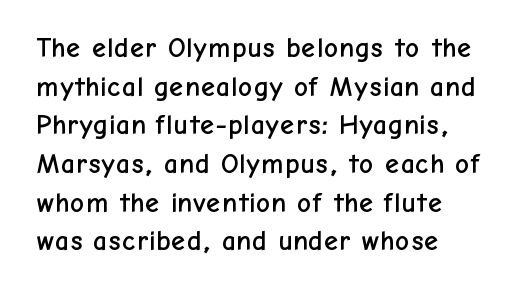
The image shows 28 px sans-serif type, upright; set left-aligned, normal line spacing (1.38x), normal letter spacing, not underlined; low stroke contrast and a medium x-height.
